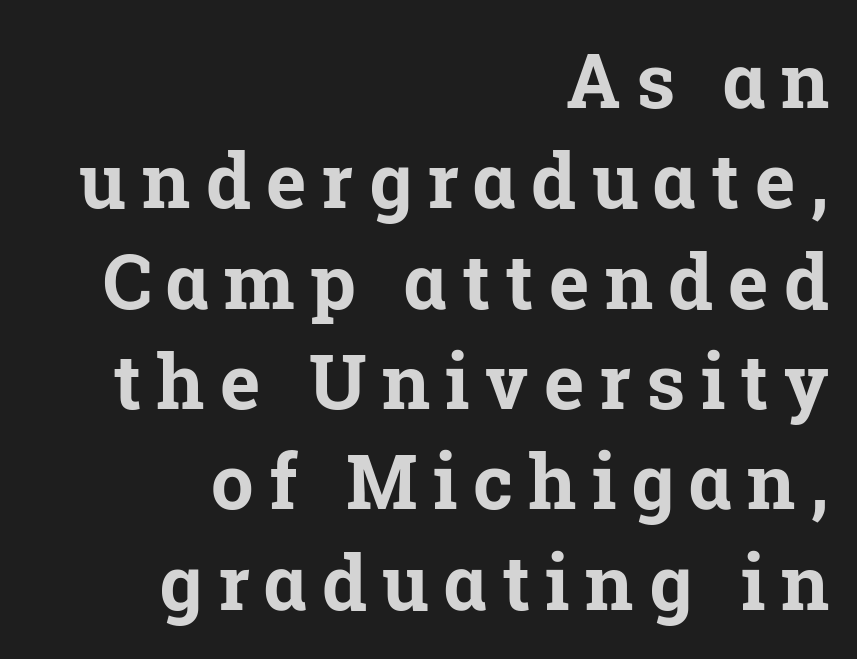
{"serif": "yes", "italic": "no", "bold": "yes", "weight": "bold", "width": "normal", "stroke_contrast": "low", "x_height": "medium", "monospaced": "no", "underline": "no", "align": "right", "line_spacing": "normal", "line_spacing_ratio": 1.32, "letter_spacing": "wide", "letter_spacing_em": 0.2, "glyph_px": 76}
